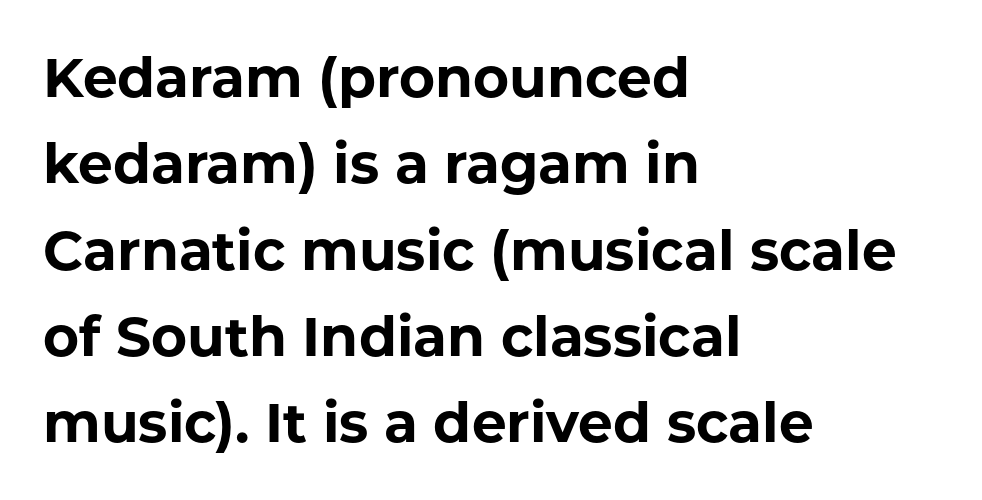
{"serif": "no", "italic": "no", "bold": "yes", "weight": "bold", "width": "normal", "stroke_contrast": "low", "x_height": "medium", "monospaced": "no", "underline": "no", "align": "left", "line_spacing": "normal", "line_spacing_ratio": 1.57, "letter_spacing": "normal", "letter_spacing_em": 0.0, "glyph_px": 55}
